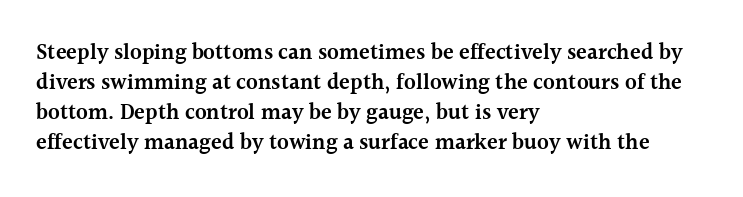
{"italic": "no", "bold": "semi", "underline": "no", "align": "left", "line_spacing": "normal", "line_spacing_ratio": 1.36, "letter_spacing": "normal", "letter_spacing_em": 0.0, "glyph_px": 22}
